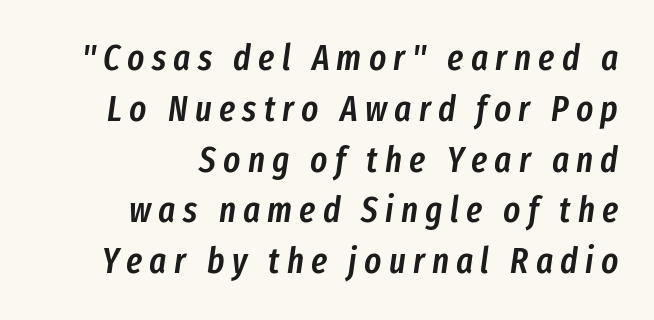
Q: Is the text bold? A: Semi-bold.
Q: Is the text italic (slanted)? A: Yes, it leans right by about 8 degrees.
Q: Is the text underlined? A: No.
Q: How is the paragraph aligned? A: Right-aligned.
Q: Is the spacing between letters normal or unusually wide? A: Unusually wide.
Q: Is the spacing between lines tight, normal or loose? A: Normal.
Q: Width (condensed, normal, or wide)? A: Condensed.
Q: Stroke contrast? A: Low.
Q: x-height? A: Medium.
Q: Monospaced? A: No.
